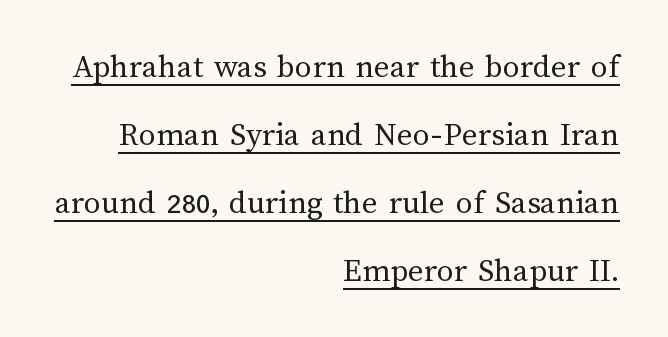
The image shows 34 px regular-weight type, upright; set right-aligned, loose line spacing (2.0x), normal letter spacing, underlined; medium stroke contrast and a medium x-height.
